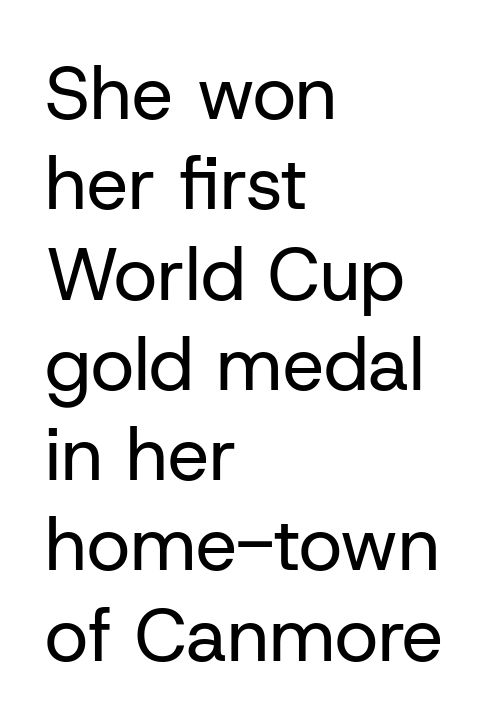
Q: Is the text bold? A: No.
Q: Is the text italic (slanted)? A: No, it is upright.
Q: Is the typeface a serif or a sans-serif typeface? A: Sans-serif.
Q: Is the text underlined? A: No.
Q: How is the paragraph aligned? A: Left-aligned.
Q: Is the spacing between letters normal or unusually wide? A: Normal.
Q: Width (condensed, normal, or wide)? A: Normal.
Q: Stroke contrast? A: Low.
Q: x-height? A: Medium.
Q: Monospaced? A: No.
